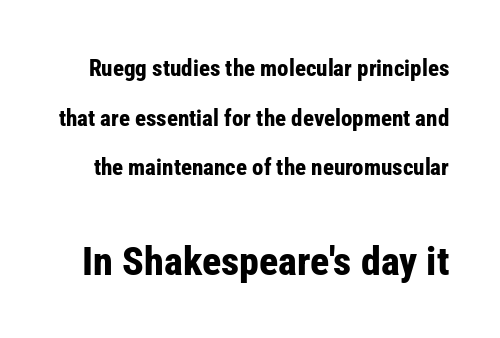
{"serif": "no", "italic": "no", "bold": "yes", "weight": "bold", "width": "condensed", "stroke_contrast": "low", "x_height": "medium", "monospaced": "no", "underline": "no", "line_spacing": "loose", "line_spacing_ratio": 2.16, "letter_spacing": "normal", "letter_spacing_em": 0.0, "larger_block": "second", "size_ratio": 1.74, "glyph_px": 40}
